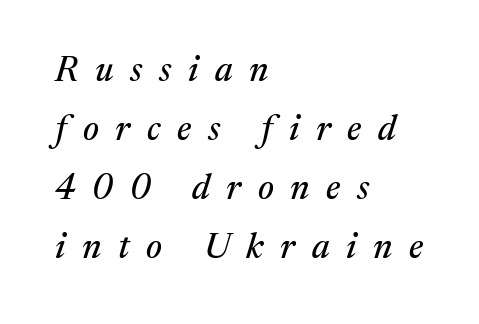
{"serif": "yes", "italic": "yes", "lean": "right", "slant_degrees": 17, "width": "normal", "stroke_contrast": "medium", "x_height": "medium", "monospaced": "no", "underline": "no", "align": "left", "line_spacing": "normal", "line_spacing_ratio": 1.69, "letter_spacing": "wide", "letter_spacing_em": 0.48, "glyph_px": 35}
